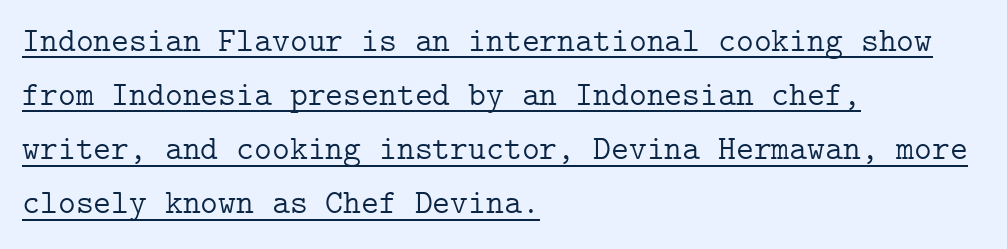
The image shows 34 px light serif type, upright; set left-aligned, normal line spacing (1.59x), normal letter spacing, underlined; low stroke contrast and a medium x-height.
